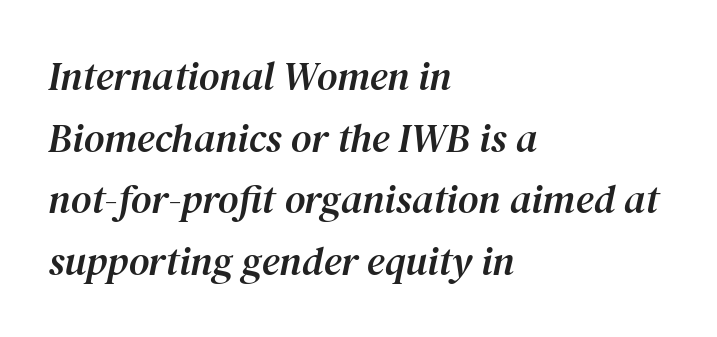
{"serif": "yes", "italic": "yes", "lean": "right", "slant_degrees": 12, "width": "normal", "stroke_contrast": "medium", "x_height": "medium", "monospaced": "no", "underline": "no", "align": "left", "line_spacing": "normal", "line_spacing_ratio": 1.54, "letter_spacing": "normal", "letter_spacing_em": 0.0, "glyph_px": 40}
